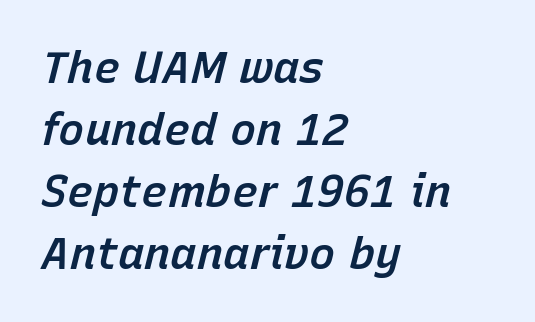
Q: Is the text bold? A: Semi-bold.
Q: Is the text italic (slanted)? A: Yes, it leans right by about 15 degrees.
Q: Is the text underlined? A: No.
Q: How is the paragraph aligned? A: Left-aligned.
Q: Is the spacing between letters normal or unusually wide? A: Normal.
Q: Is the spacing between lines tight, normal or loose? A: Normal.
Q: Width (condensed, normal, or wide)? A: Normal.
Q: Stroke contrast? A: Low.
Q: x-height? A: Medium.
Q: Monospaced? A: No.
